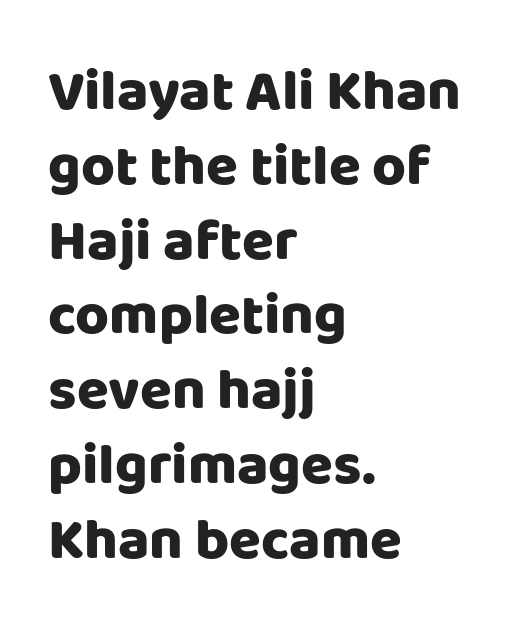
Q: Is the text bold? A: Yes.
Q: Is the text italic (slanted)? A: No, it is upright.
Q: Is the typeface a serif or a sans-serif typeface? A: Sans-serif.
Q: Is the text underlined? A: No.
Q: How is the paragraph aligned? A: Left-aligned.
Q: Is the spacing between letters normal or unusually wide? A: Normal.
Q: Is the spacing between lines tight, normal or loose? A: Normal.
Q: Width (condensed, normal, or wide)? A: Normal.
Q: Stroke contrast? A: Low.
Q: x-height? A: Large.
Q: Monospaced? A: No.
